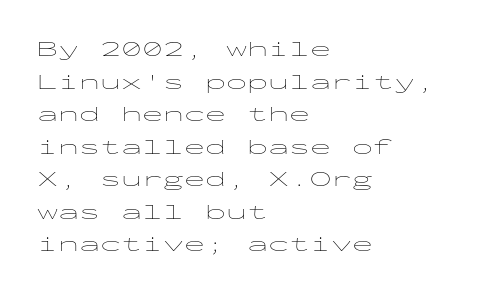
The image shows 21 px text type, upright; set left-aligned, normal line spacing (1.55x), normal letter spacing, not underlined.
